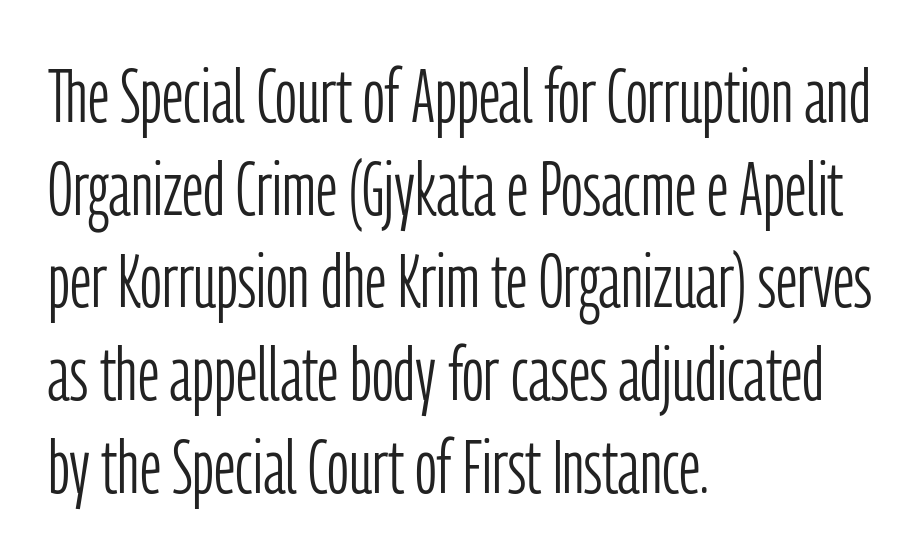
Plain, unruled lines of type. A classic flush-left, rag-right setting is used for this passage. Rendered with straight, roman letterforms. The rendering keeps characters at their native spacing. Does the type have serifs? No, each stem ends abruptly.
